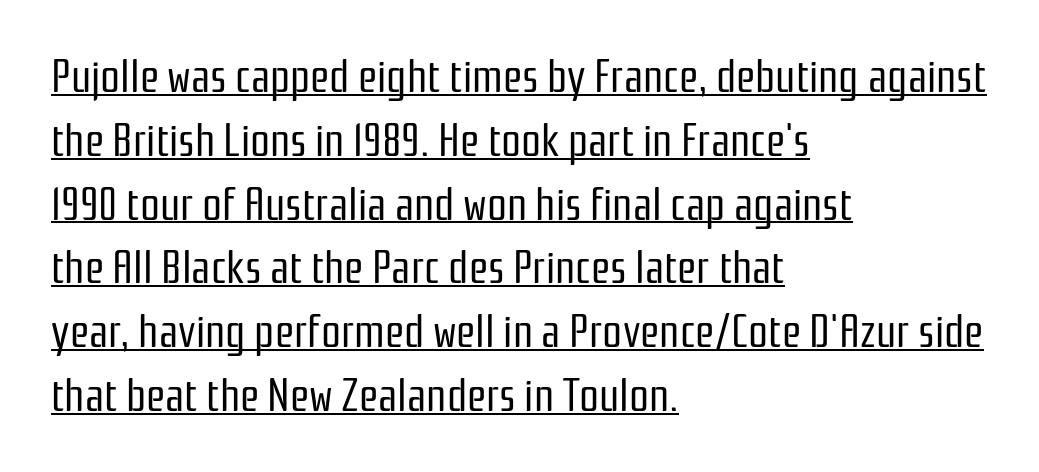
{"serif": "no", "italic": "no", "bold": "no", "weight": "regular", "width": "condensed", "stroke_contrast": "low", "x_height": "medium", "monospaced": "no", "underline": "yes", "align": "left", "line_spacing": "normal", "line_spacing_ratio": 1.45, "letter_spacing": "normal", "letter_spacing_em": 0.0, "glyph_px": 44}
